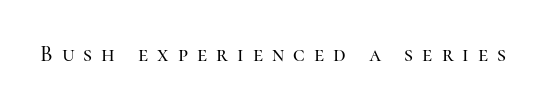
The image shows 22 px text type, upright; set unusually wide letter spacing (+0.41 em), not underlined.
